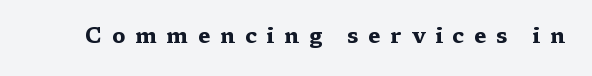
Q: Is the text bold? A: Yes.
Q: Is the text italic (slanted)? A: No, it is upright.
Q: Is the text underlined? A: No.
Q: Is the spacing between letters normal or unusually wide? A: Unusually wide.
